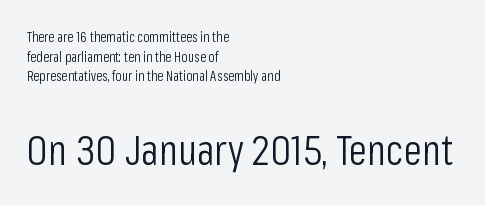
Q: Is the text bold? A: No.
Q: Is the text italic (slanted)? A: No, it is upright.
Q: Is the typeface a serif or a sans-serif typeface? A: Sans-serif.
Q: Is the text underlined? A: No.
Q: How is the paragraph aligned? A: Left-aligned.
Q: Is the spacing between letters normal or unusually wide? A: Normal.
Q: Is the spacing between lines tight, normal or loose? A: Normal.
Q: Which block of text is set in a larger size, the first (top) or the second (bottom)? A: The second (bottom) one.
Q: Width (condensed, normal, or wide)? A: Condensed.
Q: Stroke contrast? A: Low.
Q: x-height? A: Medium.
Q: Monospaced? A: No.
